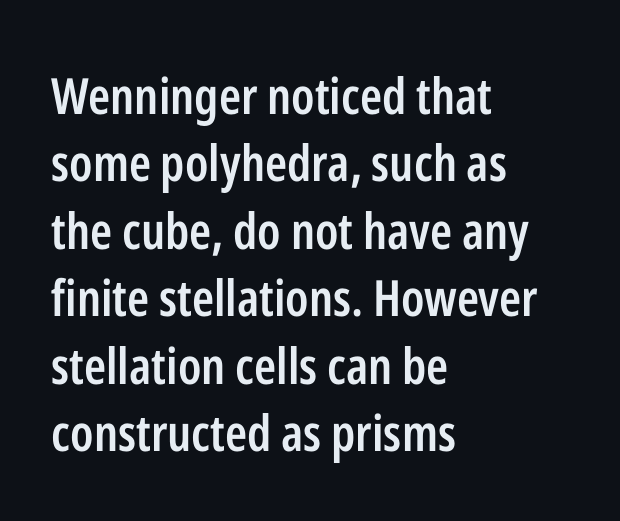
Short note: letters normally spaced. One-word summary of the alignment: left. Posture: straight, roman, zero tilt. Weight: semibold (demi). Is this a fixed-width face? No — the glyphs have proportional, varying widths.
